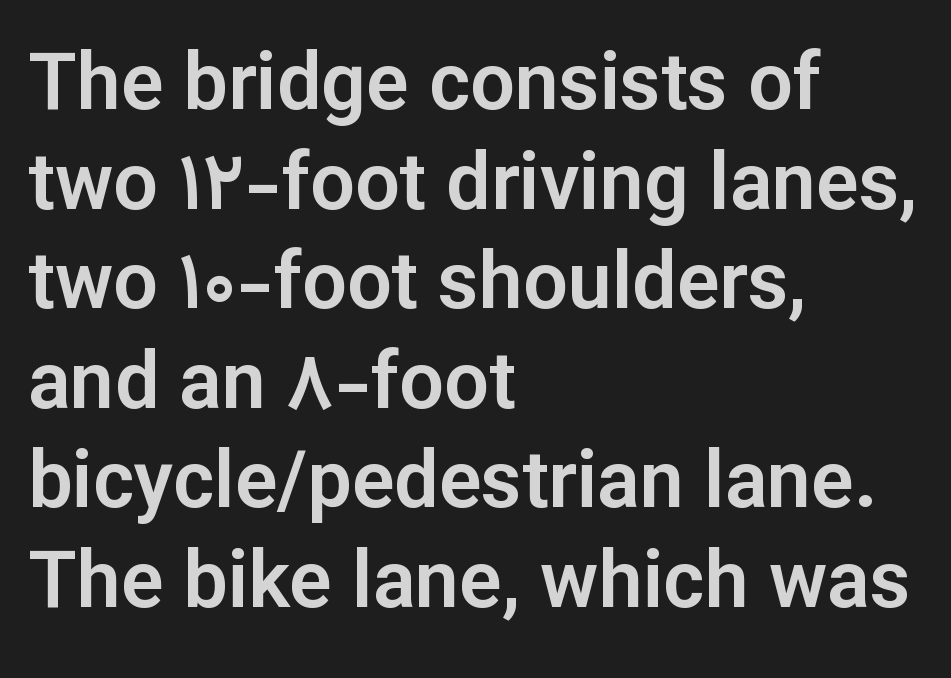
{"serif": "no", "italic": "no", "width": "normal", "stroke_contrast": "low", "x_height": "medium", "monospaced": "no", "underline": "no", "align": "left", "line_spacing": "normal", "line_spacing_ratio": 1.26, "letter_spacing": "normal", "letter_spacing_em": 0.0, "glyph_px": 79}
